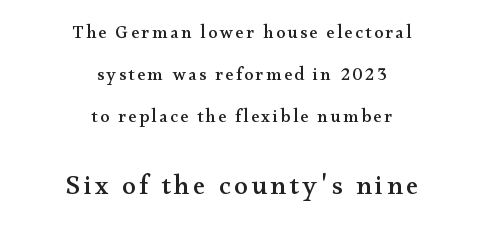
The image shows 27 px text type, upright; set centered, loose line spacing (2.34x), not underlined; the second (bottom) block is 1.5x larger.
